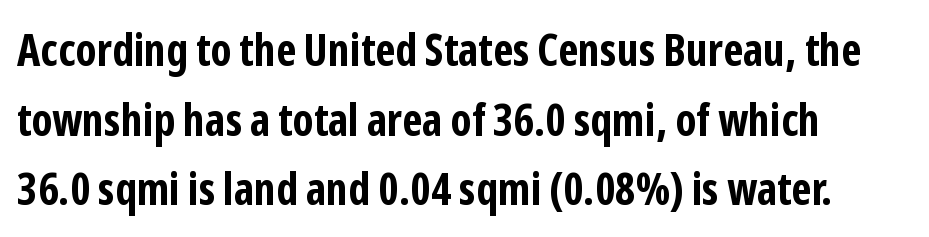
{"serif": "no", "italic": "no", "bold": "yes", "weight": "bold", "width": "condensed", "stroke_contrast": "low", "x_height": "medium", "monospaced": "no", "underline": "no", "align": "left", "line_spacing": "normal", "line_spacing_ratio": 1.55, "letter_spacing": "normal", "letter_spacing_em": 0.0, "glyph_px": 45}
